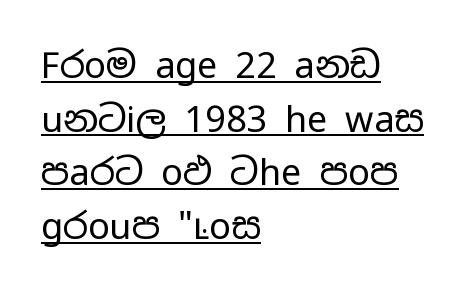
The image shows 36 px regular-weight, wide sans-serif type, upright; set left-aligned, normal line spacing (1.49x), normal letter spacing, underlined; low stroke contrast and a medium x-height.
